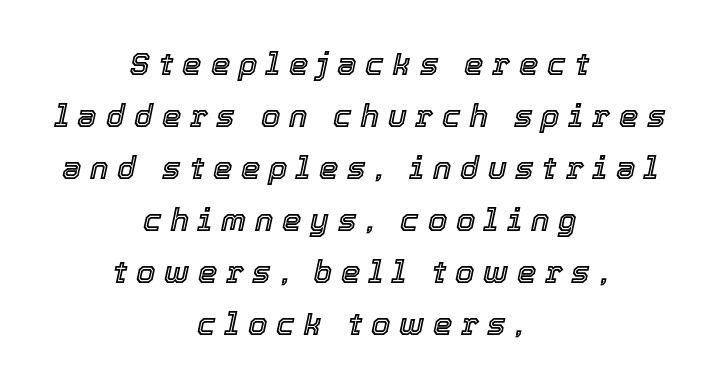
{"italic": "yes", "lean": "right", "slant_degrees": 12, "width": "normal", "x_height": "medium", "monospaced": "no", "underline": "no", "align": "center", "line_spacing": "normal", "line_spacing_ratio": 1.68, "letter_spacing": "wide", "letter_spacing_em": 0.28, "glyph_px": 31}
